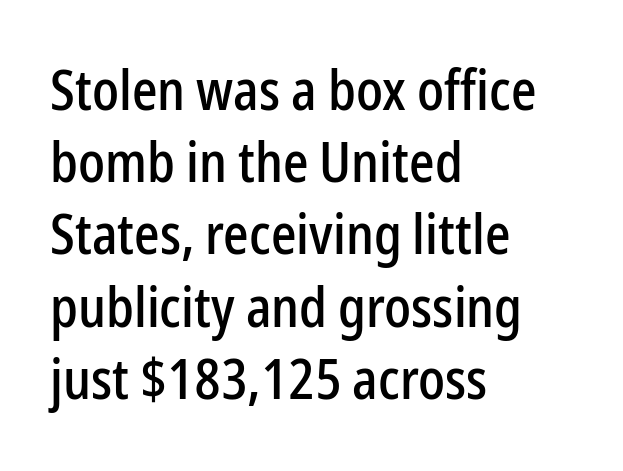
The image shows 56 px condensed sans-serif type, upright; set left-aligned, normal line spacing (1.29x), normal letter spacing, not underlined; low stroke contrast and a medium x-height.
